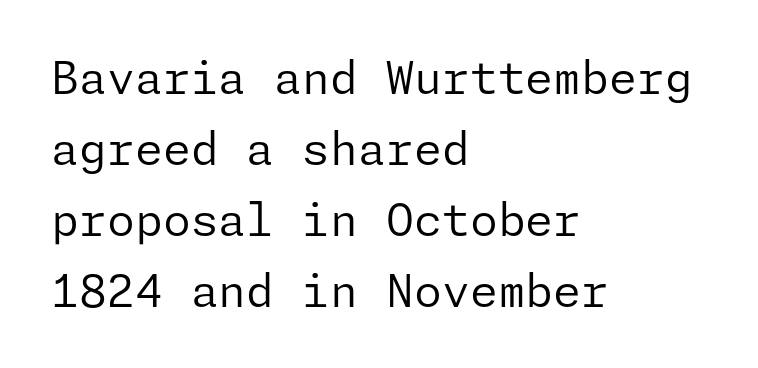
Q: Is the text bold? A: No.
Q: Is the text italic (slanted)? A: No, it is upright.
Q: Is the typeface a serif or a sans-serif typeface? A: Sans-serif.
Q: Is the text underlined? A: No.
Q: How is the paragraph aligned? A: Left-aligned.
Q: Is the spacing between letters normal or unusually wide? A: Normal.
Q: Is the spacing between lines tight, normal or loose? A: Normal.
Q: Width (condensed, normal, or wide)? A: Normal.
Q: Stroke contrast? A: Low.
Q: x-height? A: Medium.
